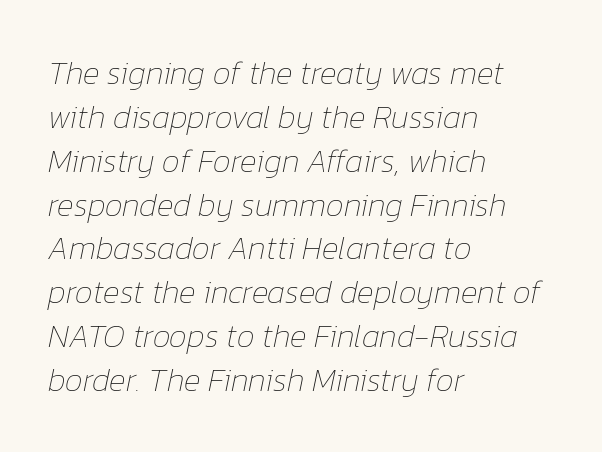
The image shows 32 px thin type, italic (leaning right); set left-aligned, normal line spacing (1.37x), normal letter spacing, not underlined; low stroke contrast and a medium x-height.
